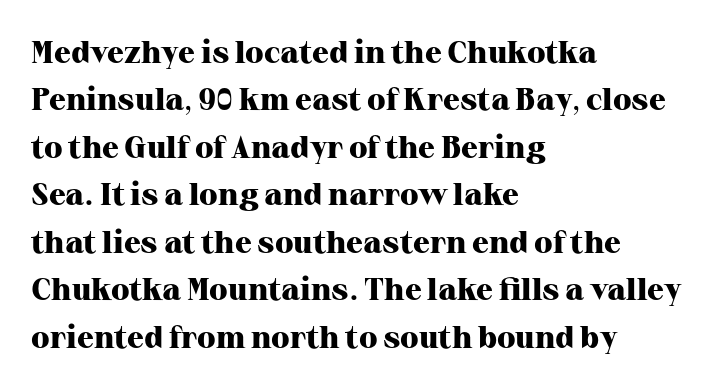
The image shows 31 px heavy serif type, upright; set left-aligned, normal line spacing (1.53x), normal letter spacing, not underlined; high stroke contrast and a medium x-height.
